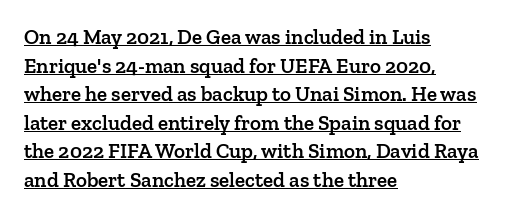
Q: Is the text bold? A: Semi-bold.
Q: Is the text italic (slanted)? A: No, it is upright.
Q: Is the text underlined? A: Yes.
Q: How is the paragraph aligned? A: Left-aligned.
Q: Is the spacing between letters normal or unusually wide? A: Normal.
Q: Is the spacing between lines tight, normal or loose? A: Normal.
